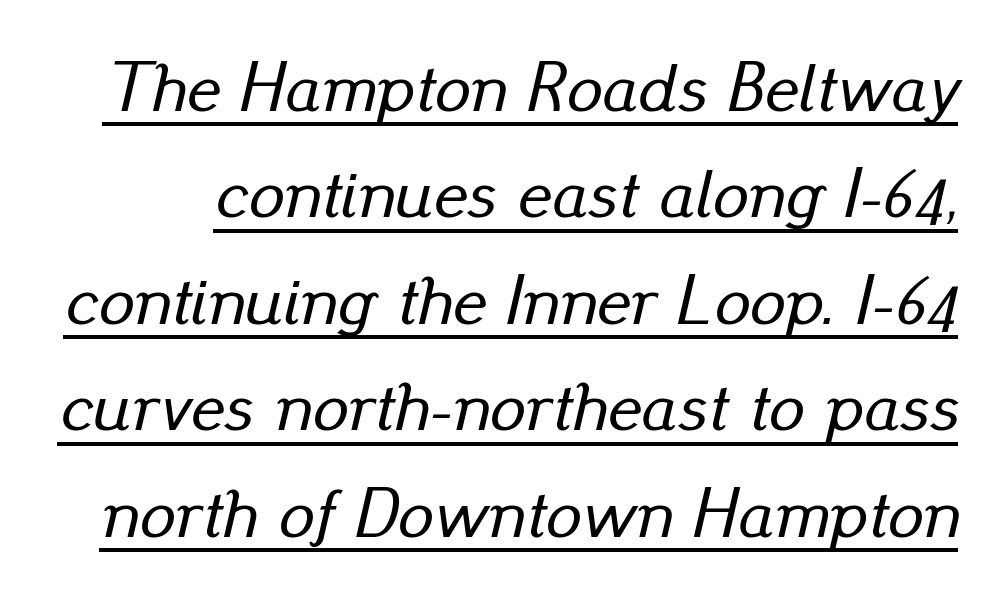
The image shows 71 px text type, italic (leaning right); set normal line spacing (1.5x), normal letter spacing, underlined; low stroke contrast and a small x-height.
